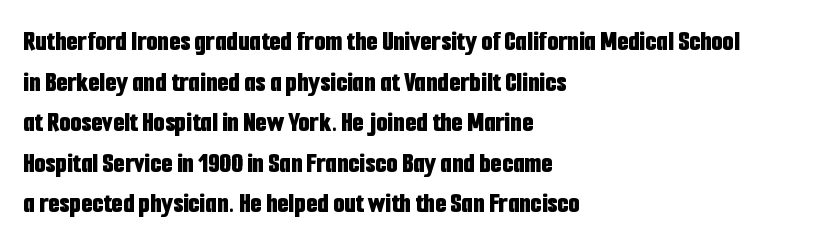
Q: Is the text bold? A: Yes.
Q: Is the text italic (slanted)? A: No, it is upright.
Q: Is the typeface a serif or a sans-serif typeface? A: Sans-serif.
Q: Is the text underlined? A: No.
Q: How is the paragraph aligned? A: Left-aligned.
Q: Is the spacing between letters normal or unusually wide? A: Normal.
Q: Is the spacing between lines tight, normal or loose? A: Normal.
Q: Width (condensed, normal, or wide)? A: Condensed.
Q: Stroke contrast? A: Low.
Q: x-height? A: Medium.
Q: Monospaced? A: No.
